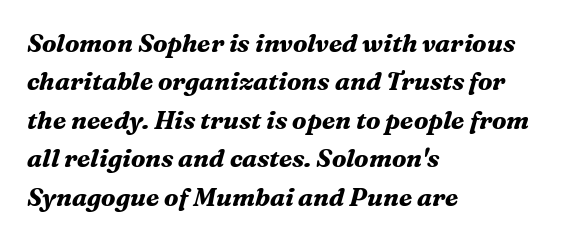
Slant detected: the letters are inclined. Typographic density is high because the face is bold. Honestly, there is no underline to notice here at all. Notice how descenders clear the ascenders below comfortably — that's standard leading. This sample uses plain, unmodified letter spacing. A classic flush-left, rag-right setting is used for this passage.
